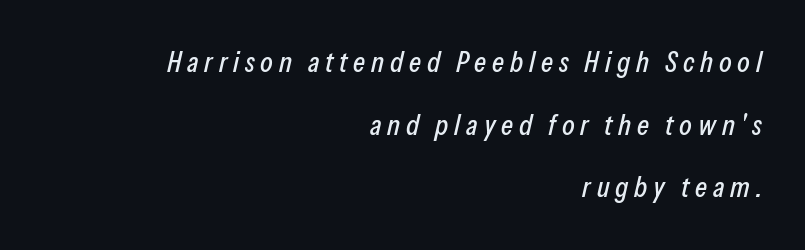
The line-height multiplier appears high, well above default. The tracking reads as deliberately expanded to a designer's eye. The specimen reads as italic at a glance. Leftover space on each line is placed entirely before the opening word. These lines are rendered in a variable-pitch font. Beneath every word, the page is bare.
